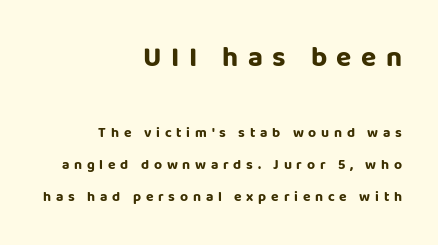
Q: Is the text bold? A: Yes.
Q: Is the text italic (slanted)? A: No, it is upright.
Q: Is the typeface a serif or a sans-serif typeface? A: Sans-serif.
Q: Is the text underlined? A: No.
Q: How is the paragraph aligned? A: Right-aligned.
Q: Is the spacing between letters normal or unusually wide? A: Unusually wide.
Q: Is the spacing between lines tight, normal or loose? A: Loose.
Q: Which block of text is set in a larger size, the first (top) or the second (bottom)? A: The first (top) one.
Q: Width (condensed, normal, or wide)? A: Normal.
Q: Stroke contrast? A: Low.
Q: x-height? A: Large.
Q: Monospaced? A: No.
